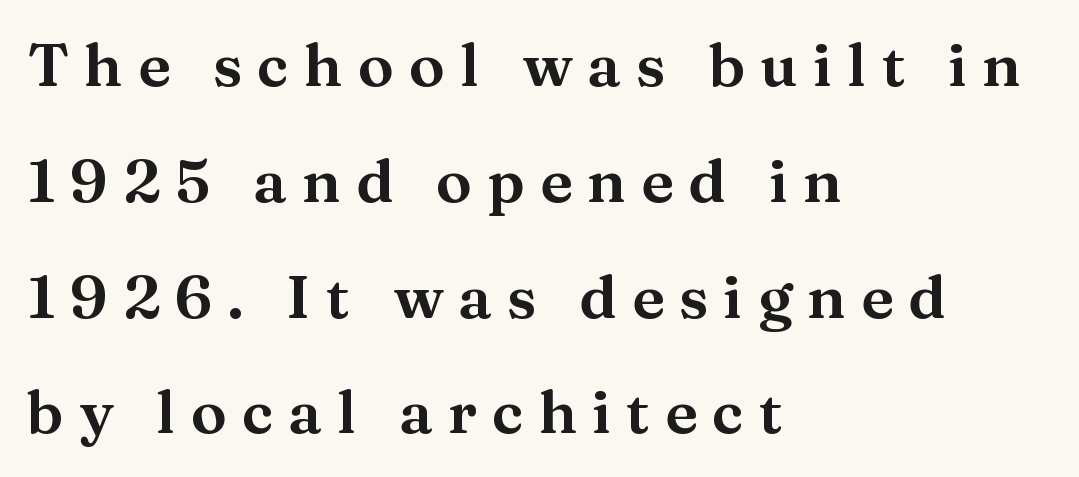
Q: Is the text italic (slanted)? A: No, it is upright.
Q: Is the typeface a serif or a sans-serif typeface? A: Serif.
Q: Is the text underlined? A: No.
Q: How is the paragraph aligned? A: Left-aligned.
Q: Is the spacing between letters normal or unusually wide? A: Unusually wide.
Q: Is the spacing between lines tight, normal or loose? A: Loose.
Q: Width (condensed, normal, or wide)? A: Wide.
Q: Stroke contrast? A: Medium.
Q: x-height? A: Medium.
Q: Monospaced? A: No.
